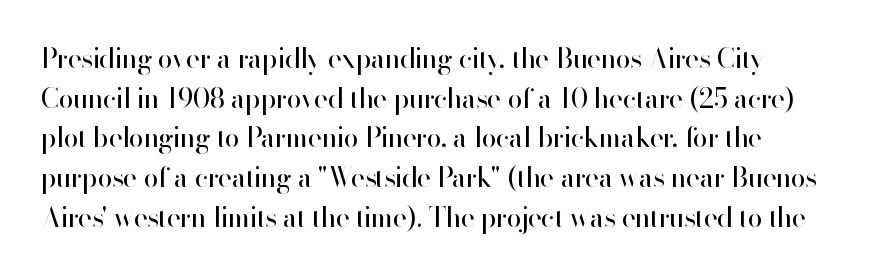
Notice how descenders clear the ascenders below comfortably — that's standard leading. Inter-character spacing is left at the font's built-in metrics. Bare-footed words on every line. The strokes are not fattened; the text isn't bold. A student would call this left alignment; a typographer would say flush left, rag right.
